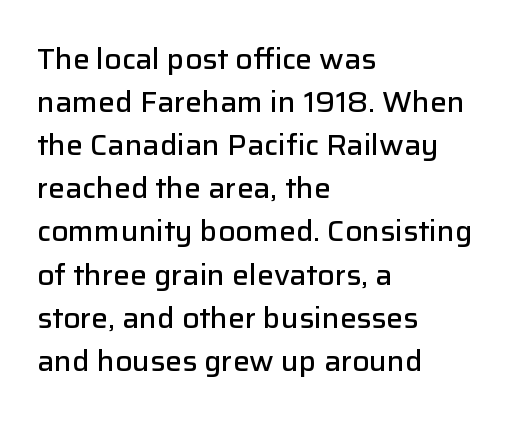
Q: Is the text bold? A: Semi-bold.
Q: Is the text italic (slanted)? A: No, it is upright.
Q: Is the typeface a serif or a sans-serif typeface? A: Sans-serif.
Q: Is the text underlined? A: No.
Q: How is the paragraph aligned? A: Left-aligned.
Q: Is the spacing between letters normal or unusually wide? A: Normal.
Q: Is the spacing between lines tight, normal or loose? A: Normal.
Q: Width (condensed, normal, or wide)? A: Normal.
Q: Stroke contrast? A: Low.
Q: x-height? A: Medium.
Q: Monospaced? A: No.
